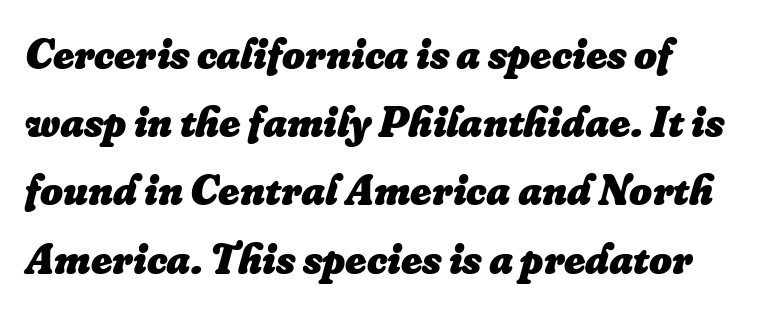
Decoration check: the copy has no underline. Regarding leading, the lines here are spaced in the standard way. Letter spacing: default. The face used here is proportionally spaced, like ordinary book or web type. Stroke thickness is high; the sample reads as a true bold. Characters are canted at an angle relative to the baseline's perpendicular.
